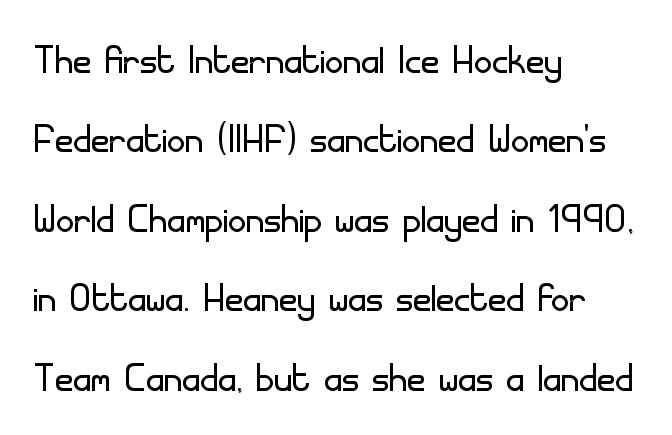
Q: Is the text bold? A: No.
Q: Is the text italic (slanted)? A: No, it is upright.
Q: Is the typeface a serif or a sans-serif typeface? A: Sans-serif.
Q: Is the text underlined? A: No.
Q: How is the paragraph aligned? A: Left-aligned.
Q: Is the spacing between letters normal or unusually wide? A: Normal.
Q: Is the spacing between lines tight, normal or loose? A: Normal.
Q: Width (condensed, normal, or wide)? A: Normal.
Q: Stroke contrast? A: Low.
Q: x-height? A: Small.
Q: Monospaced? A: No.
